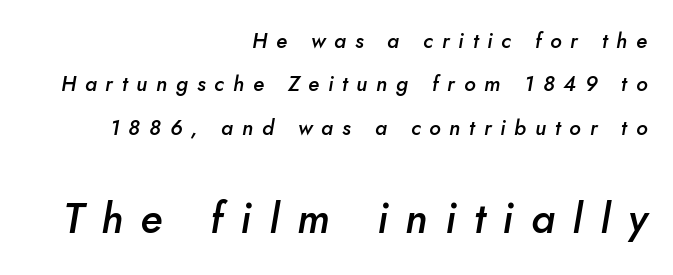
Line ends are locked; line starts wander. A semibold gives these letters moderate extra thickness, short of bold. In this sample the second text group is rendered at the bigger scale. Each word looks stretched out because of the extra space between its letters. If you measured baseline to baseline, you'd find a long distance. A typesetter would call this proportional, since set widths differ per character.
